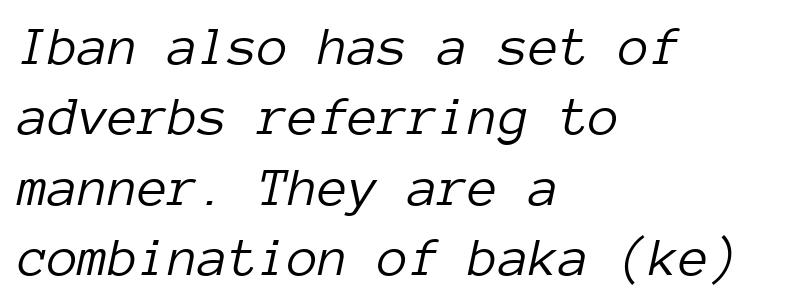
{"italic": "yes", "lean": "right", "slant_degrees": 12, "bold": "no", "weight": "light", "width": "normal", "stroke_contrast": "low", "x_height": "medium", "monospaced": "yes", "underline": "no", "align": "left", "line_spacing": "normal", "line_spacing_ratio": 1.28, "letter_spacing": "normal", "letter_spacing_em": 0.0, "glyph_px": 55}
